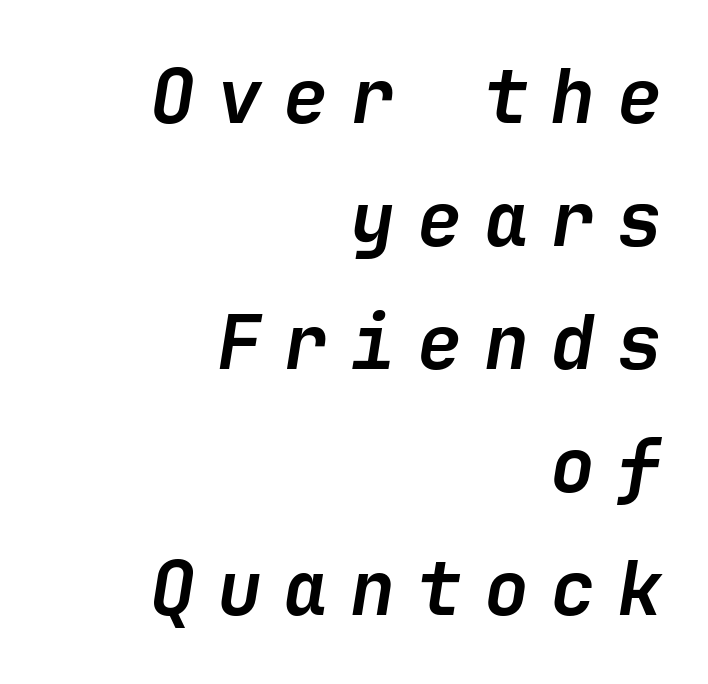
{"italic": "yes", "lean": "right", "slant_degrees": 9, "bold": "yes", "weight": "semibold", "width": "normal", "stroke_contrast": "low", "x_height": "medium", "underline": "no", "align": "right", "line_spacing": "normal", "line_spacing_ratio": 1.64, "letter_spacing": "wide", "letter_spacing_em": 0.29, "glyph_px": 75}
